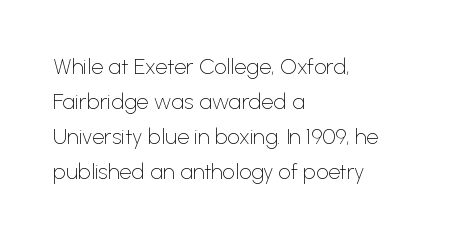
Q: Is the text bold? A: No.
Q: Is the text italic (slanted)? A: No, it is upright.
Q: Is the text underlined? A: No.
Q: How is the paragraph aligned? A: Left-aligned.
Q: Is the spacing between letters normal or unusually wide? A: Normal.
Q: Is the spacing between lines tight, normal or loose? A: Normal.
